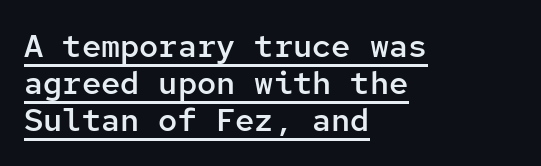
The image shows 32 px semibold sans-serif type, upright, monospaced; set left-aligned, line spacing 1.16x, normal letter spacing, underlined; low stroke contrast and a medium x-height.
